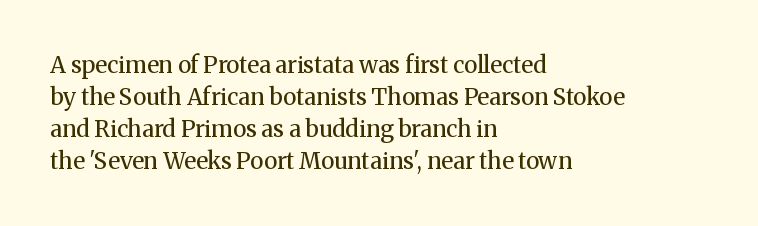
Caption: standard tracking, unaltered. Does the leading feel generous? No, just average. The lines are quadded left. Check the space under the baseline: it is left empty.
